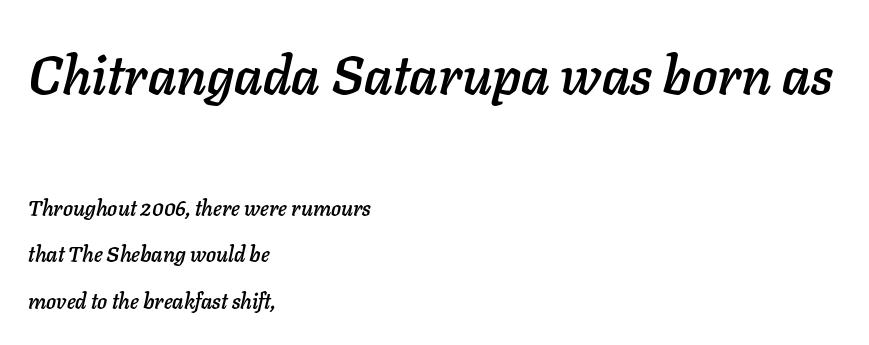
{"italic": "yes", "lean": "right", "slant_degrees": 11, "width": "normal", "stroke_contrast": "low", "x_height": "medium", "monospaced": "no", "underline": "no", "align": "left", "line_spacing": "loose", "line_spacing_ratio": 2.23, "letter_spacing": "normal", "letter_spacing_em": 0.0, "larger_block": "first", "size_ratio": 2.52, "glyph_px": 53}
